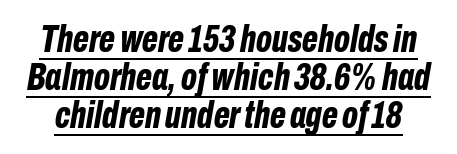
The image shows 38 px bold, condensed type, italic (leaning right); set tight line spacing (1.0x), normal letter spacing, underlined; low stroke contrast and a medium x-height.
